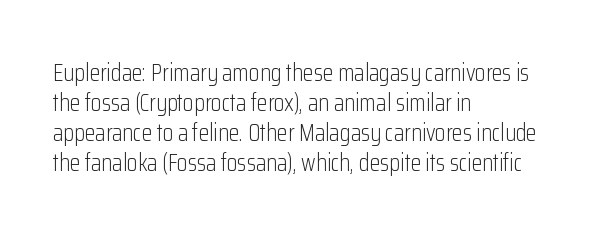
Q: Is the text bold? A: No.
Q: Is the text italic (slanted)? A: No, it is upright.
Q: Is the text underlined? A: No.
Q: How is the paragraph aligned? A: Left-aligned.
Q: Is the spacing between letters normal or unusually wide? A: Normal.
Q: Is the spacing between lines tight, normal or loose? A: Normal.
